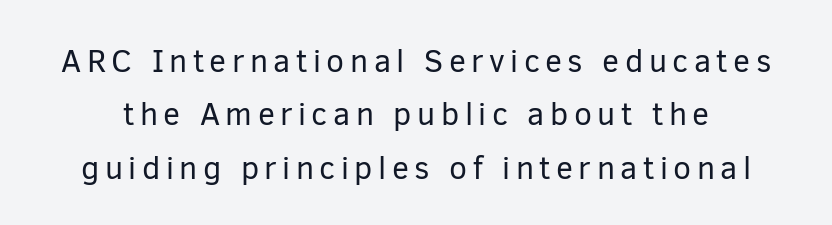
Q: Is the text bold? A: No.
Q: Is the text italic (slanted)? A: No, it is upright.
Q: Is the typeface a serif or a sans-serif typeface? A: Sans-serif.
Q: Is the text underlined? A: No.
Q: Is the spacing between lines tight, normal or loose? A: Normal.
Q: Width (condensed, normal, or wide)? A: Normal.
Q: Stroke contrast? A: Low.
Q: x-height? A: Medium.
Q: Monospaced? A: No.
